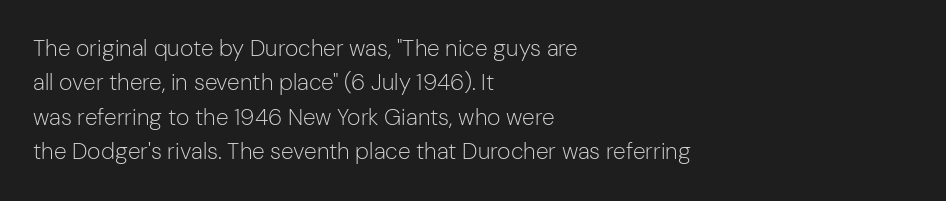
The image shows 23 px text type, upright; set left-aligned, normal line spacing (1.5x), normal letter spacing, not underlined.
